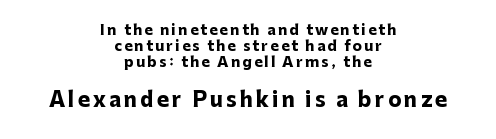
Q: Is the text bold? A: Yes.
Q: Is the text italic (slanted)? A: No, it is upright.
Q: Is the text underlined? A: No.
Q: How is the paragraph aligned? A: Centered.
Q: Is the spacing between lines tight, normal or loose? A: Tight.
Q: Which block of text is set in a larger size, the first (top) or the second (bottom)? A: The second (bottom) one.
